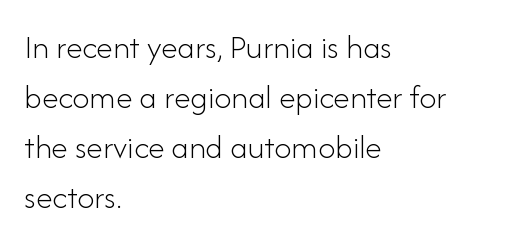
Q: Is the text bold? A: No.
Q: Is the text italic (slanted)? A: No, it is upright.
Q: Is the typeface a serif or a sans-serif typeface? A: Sans-serif.
Q: Is the text underlined? A: No.
Q: How is the paragraph aligned? A: Left-aligned.
Q: Is the spacing between letters normal or unusually wide? A: Normal.
Q: Is the spacing between lines tight, normal or loose? A: Normal.
Q: Width (condensed, normal, or wide)? A: Normal.
Q: Stroke contrast? A: Low.
Q: x-height? A: Small.
Q: Monospaced? A: No.
